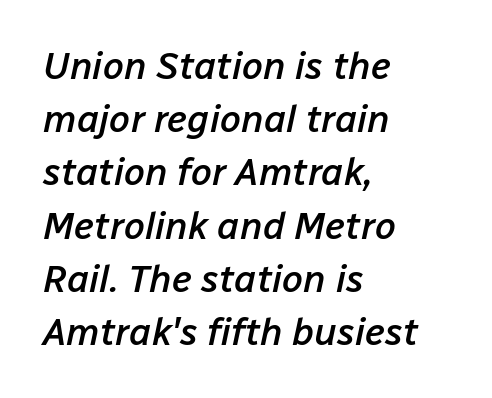
Notice how the stems are inclined rather than vertical — that's the hallmark of italics. These lines keep a tight, regular rhythm from letter to letter. In CSS terms this would be text-align: left. A clean baseline with only descenders dipping below it. Caption: semibold face, moderately heavy strokes.
